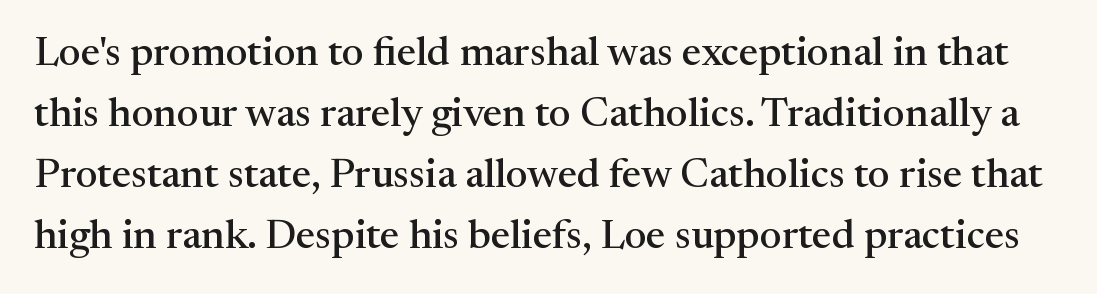
The image shows 41 px serif type, upright; set normal line spacing (1.49x), normal letter spacing, not underlined; medium stroke contrast and a medium x-height.
